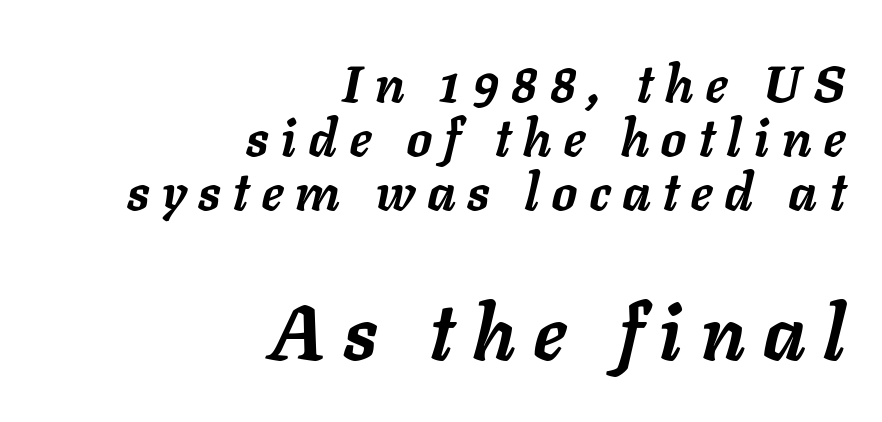
The image shows 78 px semibold type, italic (leaning right); set right-aligned, tight line spacing (1.04x), unusually wide letter spacing (+0.25 em), not underlined; the second (bottom) block is 1.5x larger; low stroke contrast and a medium x-height.
